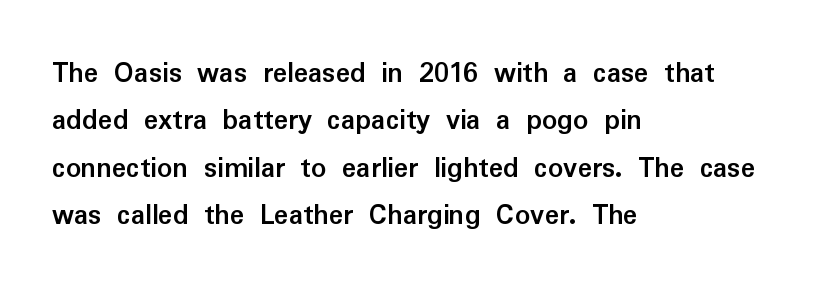
Unlike italic type, these characters show no tilt at all. Beneath every word, the page is bare. Check where the strokes stop: nothing finishes them off — pure sans. Compared with a centered layout, this one pins lines to the left instead. The rendering uses a bold face; every stroke is thick and dark. Spacing between characters is what you'd get straight out of the box.
